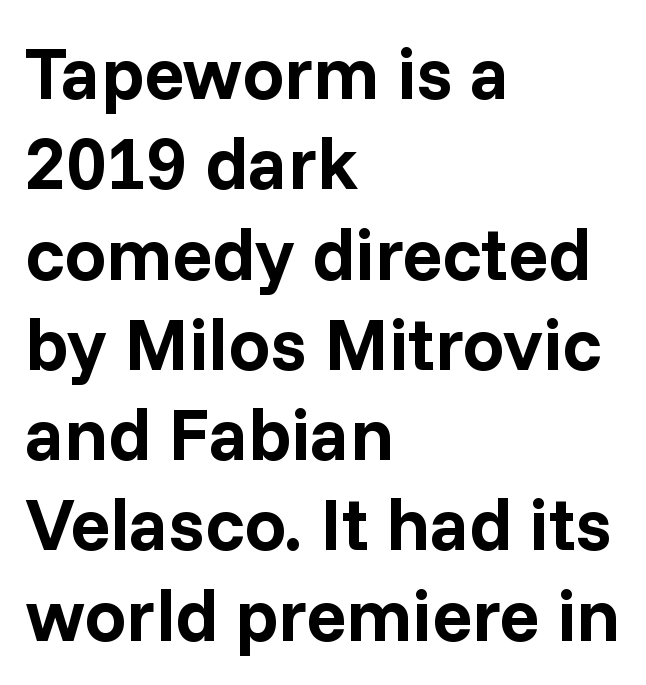
{"serif": "no", "italic": "no", "bold": "yes", "weight": "bold", "width": "normal", "stroke_contrast": "low", "x_height": "medium", "monospaced": "no", "underline": "no", "align": "left", "line_spacing_ratio": 1.22, "letter_spacing": "normal", "letter_spacing_em": 0.0, "glyph_px": 74}
